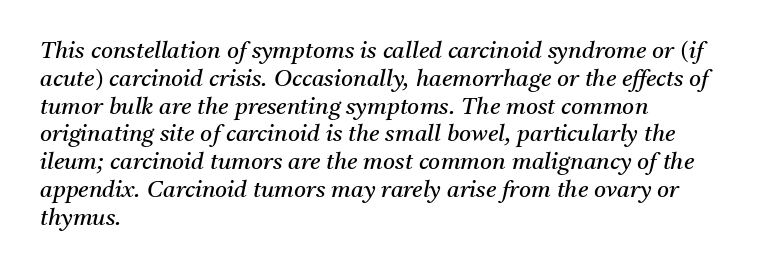
{"italic": "yes", "lean": "right", "slant_degrees": 11, "bold": "no", "underline": "no", "align": "left", "line_spacing_ratio": 1.21, "letter_spacing": "normal", "letter_spacing_em": 0.0, "glyph_px": 23}
